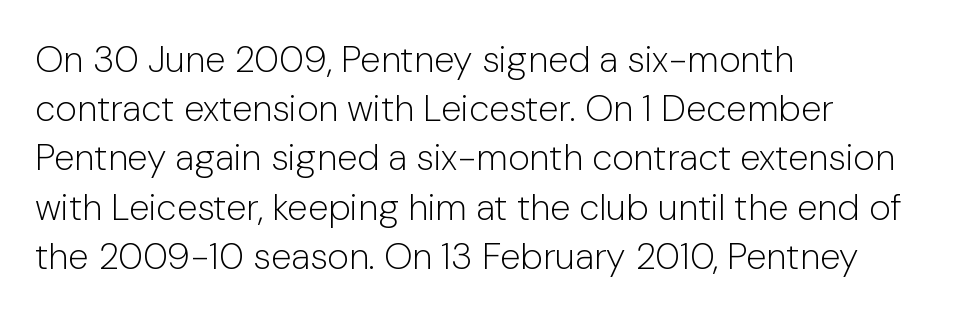
{"serif": "no", "italic": "no", "bold": "no", "weight": "light", "width": "normal", "stroke_contrast": "low", "x_height": "medium", "monospaced": "no", "underline": "no", "align": "left", "line_spacing": "normal", "line_spacing_ratio": 1.33, "letter_spacing": "normal", "letter_spacing_em": 0.0, "glyph_px": 37}
